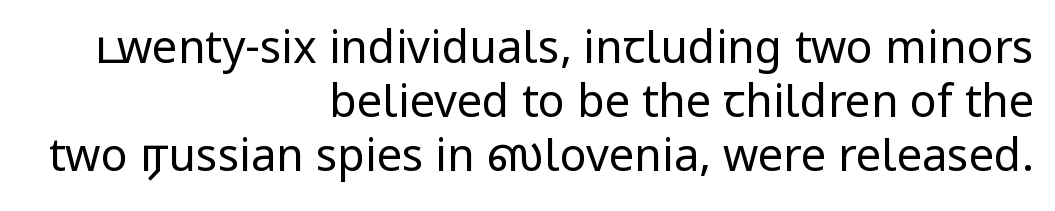
These lines were composed using upright roman letters. Caption: standard tracking, unaltered. The passage shown is typed in a proportional face where columns would drift. The paragraph shown leans on its right margin. Stems and bowls with no extra thickness — not bold. Lines of text with bare space underneath.
